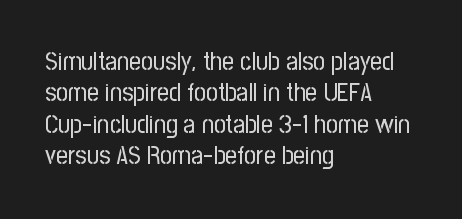
{"italic": "no", "bold": "no", "underline": "no", "align": "left", "line_spacing_ratio": 1.21, "letter_spacing": "normal", "letter_spacing_em": 0.0, "glyph_px": 26}
